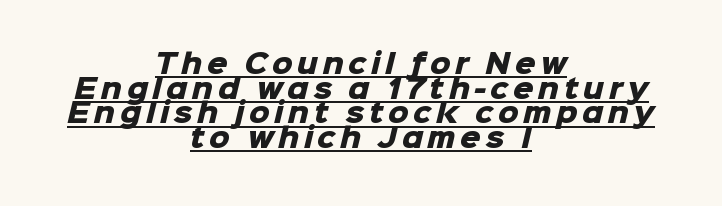
Q: Is the text bold? A: Yes.
Q: Is the text underlined? A: Yes.
Q: How is the paragraph aligned? A: Centered.
Q: Is the spacing between lines tight, normal or loose? A: Tight.
